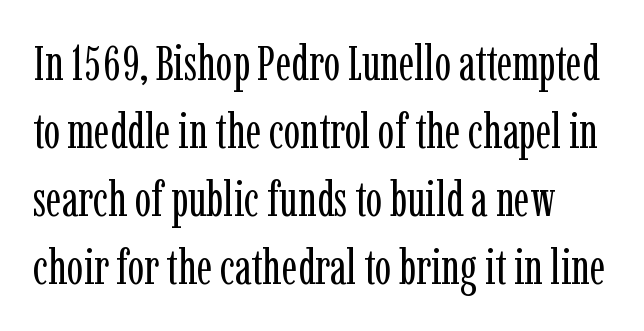
The rendering uses a moderate line-height, typical for paragraphs. Old-style or modern, the face here clearly has serifs. Every character sits straight up, as roman type does. Lines of text with bare space underneath.
